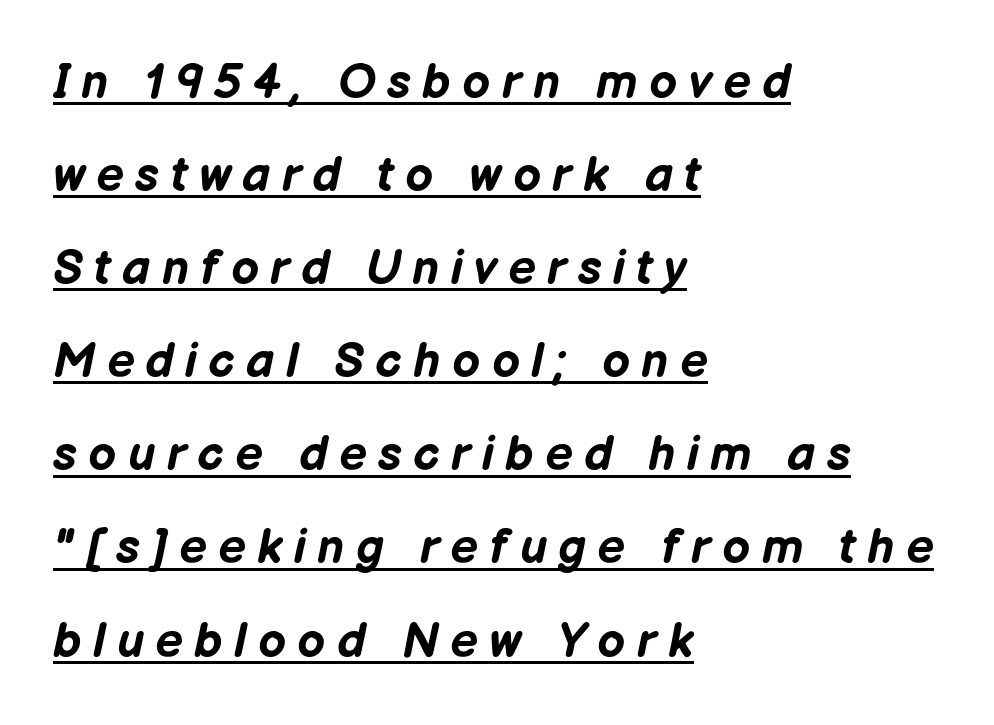
{"italic": "yes", "lean": "right", "slant_degrees": 12, "bold": "yes", "weight": "bold", "width": "normal", "stroke_contrast": "low", "x_height": "medium", "monospaced": "no", "underline": "yes", "align": "left", "line_spacing": "loose", "line_spacing_ratio": 1.9, "letter_spacing": "wide", "letter_spacing_em": 0.23, "glyph_px": 49}
